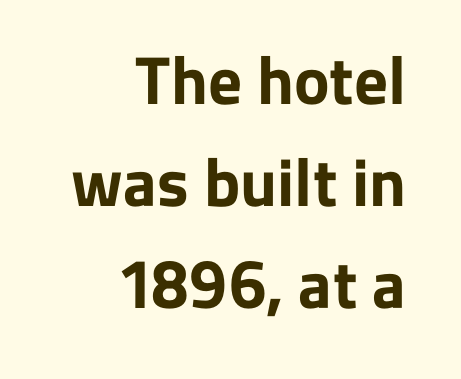
{"serif": "no", "italic": "no", "bold": "yes", "weight": "bold", "width": "normal", "stroke_contrast": "low", "x_height": "medium", "monospaced": "no", "underline": "no", "align": "right", "line_spacing": "normal", "line_spacing_ratio": 1.52, "letter_spacing": "normal", "letter_spacing_em": 0.0, "glyph_px": 67}
